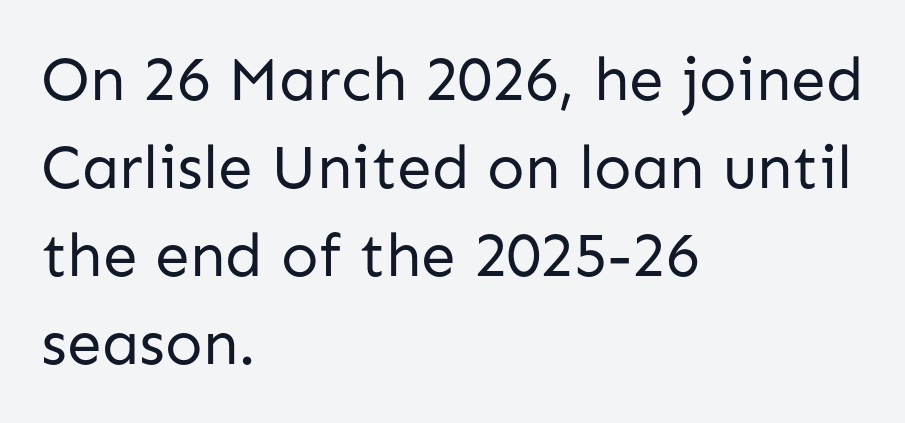
The type is set solid horizontally, with unmodified tracking. Leading: standard. You can tell it's not italic because the verticals are truly vertical. Just letters on the line, the space beneath them empty.
